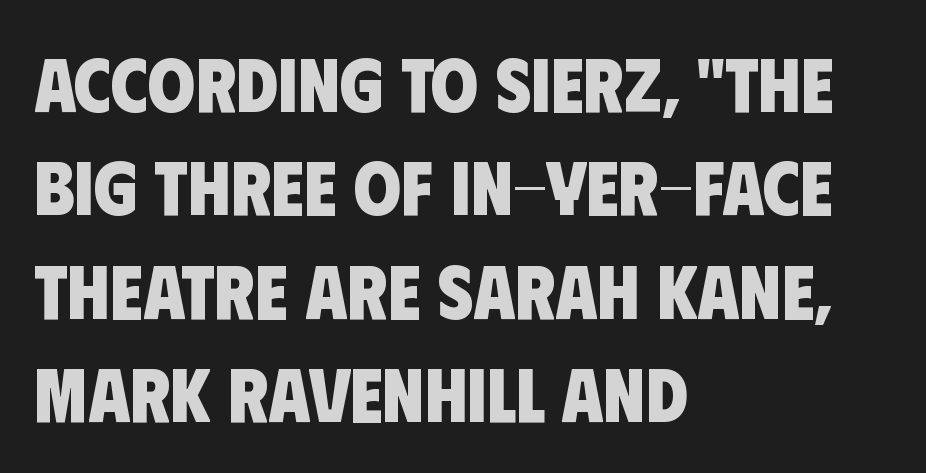
The image shows 76 px heavy, condensed sans-serif type; set left-aligned, normal line spacing (1.36x), normal letter spacing, not underlined; low stroke contrast and a large x-height.
